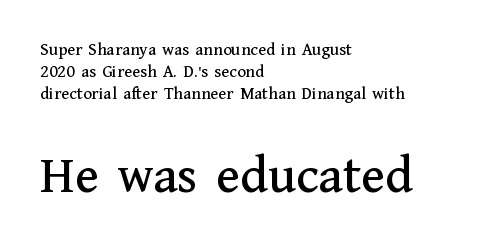
The image shows 54 px serif type, upright; set left-aligned, line spacing 1.21x, normal letter spacing, not underlined; the second (bottom) block is 3.0x larger; medium stroke contrast and a medium x-height.
